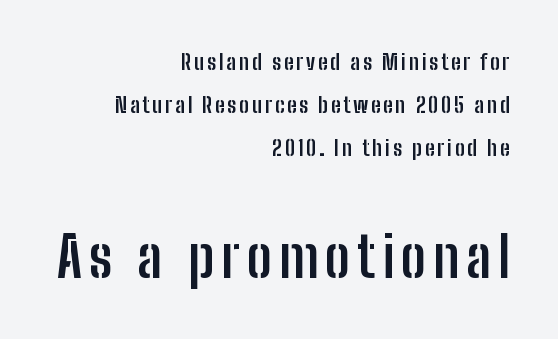
{"serif": "no", "italic": "no", "bold": "yes", "weight": "semibold", "width": "condensed", "stroke_contrast": "low", "x_height": "medium", "monospaced": "no", "underline": "no", "align": "right", "line_spacing": "loose", "line_spacing_ratio": 1.96, "larger_block": "second", "size_ratio": 2.55, "glyph_px": 56}
